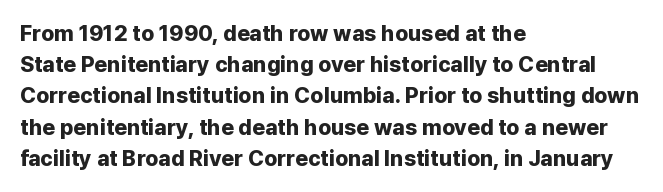
The image shows 22 px bold type, upright; set left-aligned, normal line spacing (1.42x), normal letter spacing, not underlined.
